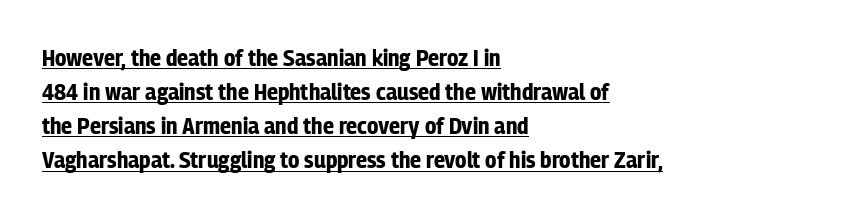
The paragraph shown leans on its left margin. Chunky letters — that's bold for sure. Posture: straight, roman, zero tilt. The rendering uses the underline text-decoration. Honestly, the row spacing looks completely unremarkable.
